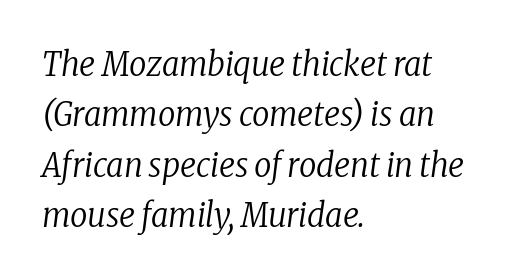
{"serif": "yes", "italic": "yes", "lean": "right", "slant_degrees": 8, "bold": "no", "weight": "regular", "width": "condensed", "stroke_contrast": "low", "x_height": "medium", "monospaced": "no", "underline": "no", "align": "left", "line_spacing": "normal", "line_spacing_ratio": 1.48, "letter_spacing": "normal", "letter_spacing_em": 0.0, "glyph_px": 34}
